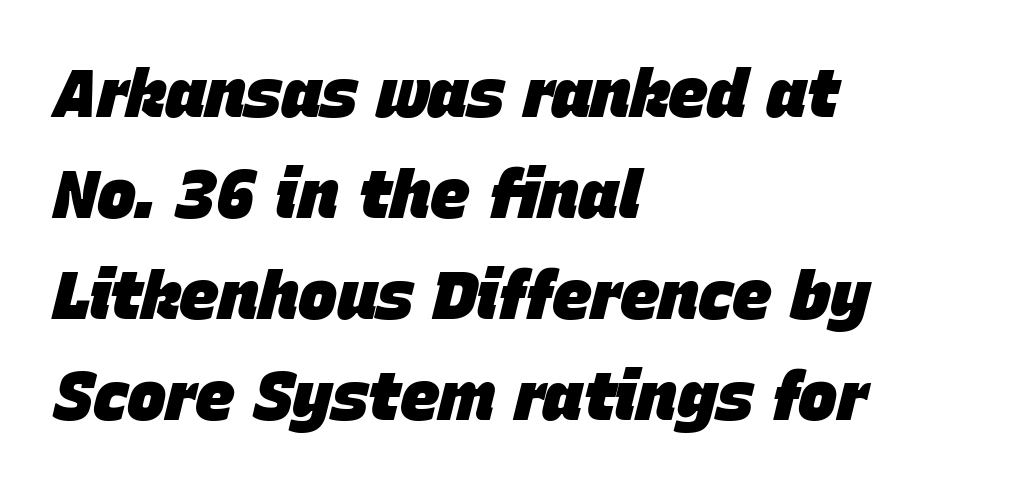
Q: Is the text bold? A: Yes.
Q: Is the text italic (slanted)? A: Yes, it leans right by about 15 degrees.
Q: Is the text underlined? A: No.
Q: How is the paragraph aligned? A: Left-aligned.
Q: Is the spacing between letters normal or unusually wide? A: Normal.
Q: Is the spacing between lines tight, normal or loose? A: Normal.
Q: Width (condensed, normal, or wide)? A: Normal.
Q: Stroke contrast? A: Low.
Q: x-height? A: Large.
Q: Monospaced? A: No.
